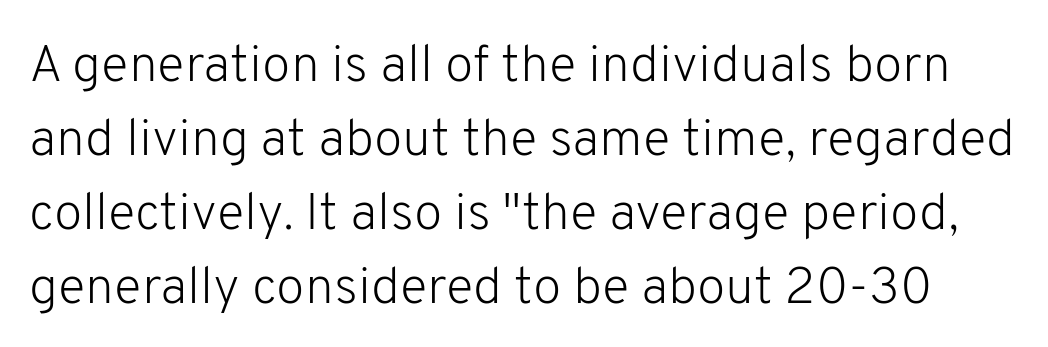
The image shows 52 px light sans-serif type, upright; set normal line spacing (1.42x), normal letter spacing, not underlined; low stroke contrast and a medium x-height.
